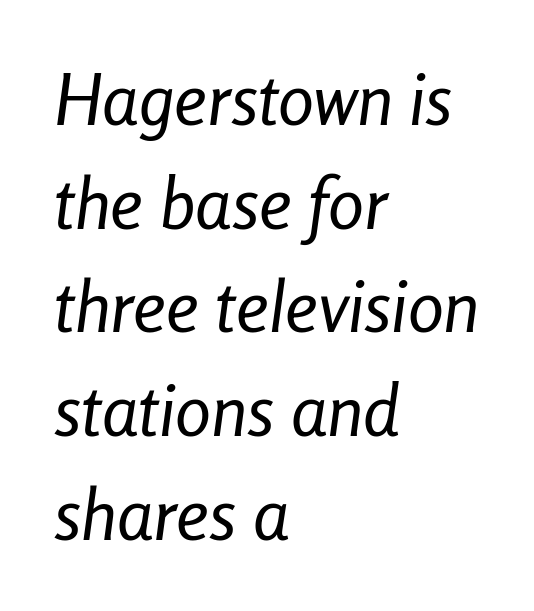
{"italic": "yes", "lean": "right", "slant_degrees": 8, "bold": "no", "weight": "regular", "width": "condensed", "stroke_contrast": "low", "x_height": "medium", "monospaced": "no", "underline": "no", "align": "left", "line_spacing": "normal", "line_spacing_ratio": 1.44, "letter_spacing": "normal", "letter_spacing_em": 0.0, "glyph_px": 72}
